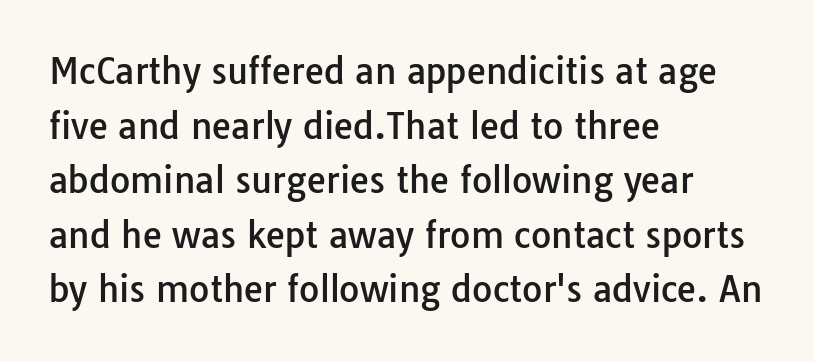
{"serif": "no", "italic": "no", "width": "normal", "stroke_contrast": "low", "x_height": "medium", "monospaced": "no", "underline": "no", "align": "left", "line_spacing": "normal", "line_spacing_ratio": 1.56, "letter_spacing": "normal", "letter_spacing_em": 0.0, "glyph_px": 35}
